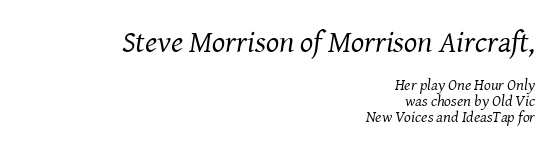
The image shows 31 px regular-weight serif type, italic (leaning right); set right-aligned, tight line spacing (0.98x), normal letter spacing, not underlined; the first (top) block is 1.94x larger; medium stroke contrast and a medium x-height.
